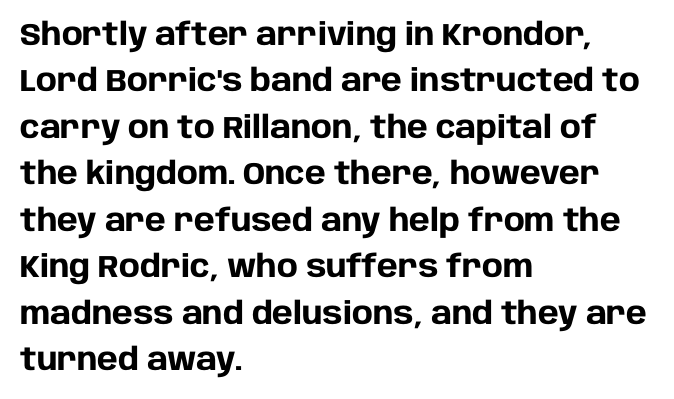
{"serif": "no", "italic": "no", "bold": "yes", "weight": "heavy", "width": "normal", "stroke_contrast": "low", "x_height": "large", "monospaced": "no", "underline": "no", "align": "left", "line_spacing": "normal", "line_spacing_ratio": 1.5, "letter_spacing": "normal", "letter_spacing_em": 0.0, "glyph_px": 31}
